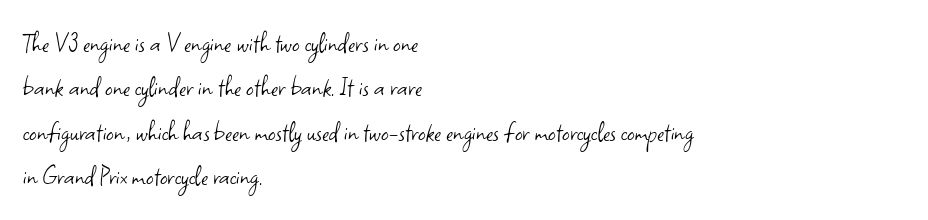
{"serif": "no", "bold": "no", "weight": "light", "width": "normal", "stroke_contrast": "low", "x_height": "small", "monospaced": "no", "underline": "no", "align": "left", "line_spacing": "normal", "line_spacing_ratio": 1.48, "letter_spacing": "normal", "letter_spacing_em": 0.0, "glyph_px": 30}
